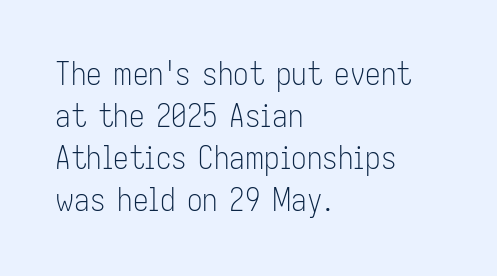
Stem width sits at or under what a default text font uses. The line-height multiplier appears to be the usual default. Proportional: the letters do not fall into vertical columns. The rendering shows plain stroke endings on the letterforms — a sans-serif design.
